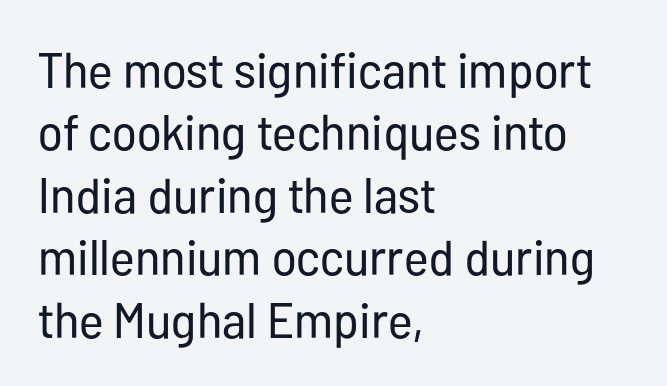
Observe the ordinary spacing: letters are neighbours, not strangers. Ordinary non-slanted type is in use. You can tell from the bare stems that sans-serif type was used. In terms of leading, this rendering sits right in the middle.
